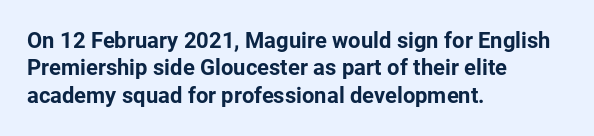
Q: Is the text bold? A: Yes.
Q: Is the text italic (slanted)? A: No, it is upright.
Q: Is the text underlined? A: No.
Q: How is the paragraph aligned? A: Left-aligned.
Q: Is the spacing between letters normal or unusually wide? A: Normal.
